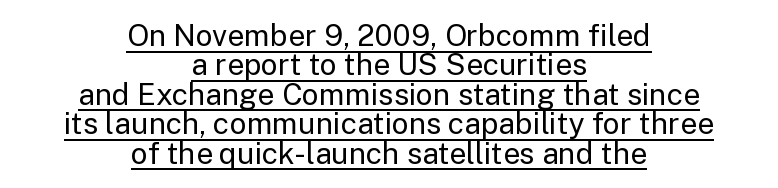
The image shows 30 px regular-weight sans-serif type, upright; set centered, tight line spacing (0.98x), normal letter spacing, underlined; low stroke contrast and a medium x-height.
